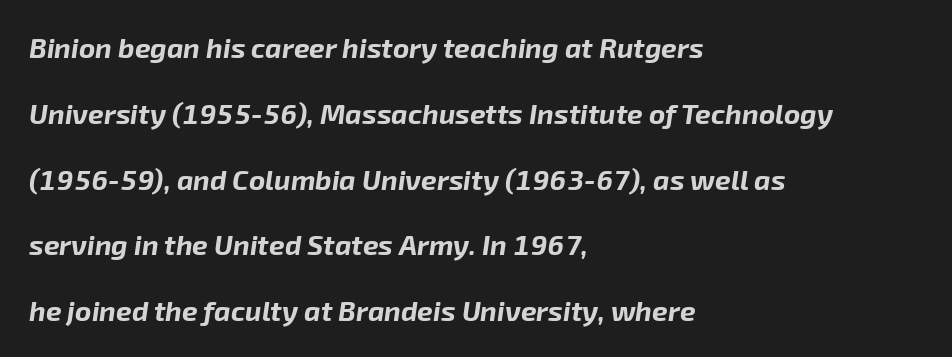
Q: Is the text bold? A: Yes.
Q: Is the text italic (slanted)? A: Yes, it leans right by about 8 degrees.
Q: Is the text underlined? A: No.
Q: How is the paragraph aligned? A: Left-aligned.
Q: Is the spacing between letters normal or unusually wide? A: Normal.
Q: Is the spacing between lines tight, normal or loose? A: Loose.
Q: Width (condensed, normal, or wide)? A: Normal.
Q: Stroke contrast? A: Low.
Q: x-height? A: Medium.
Q: Monospaced? A: No.
